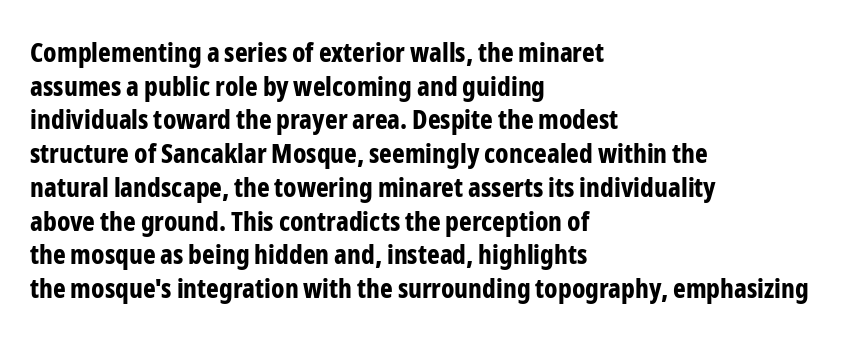
The image shows 27 px bold type, upright; set left-aligned, normal line spacing (1.25x), normal letter spacing, not underlined.
